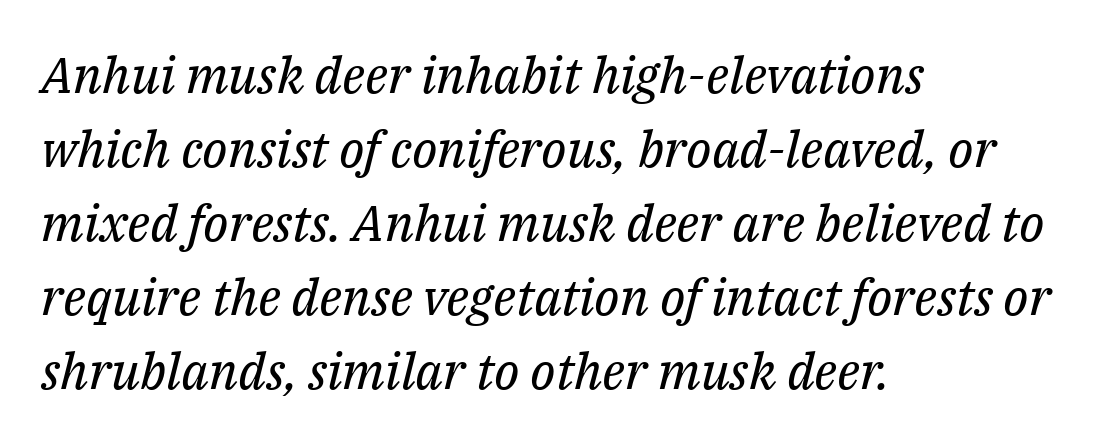
{"serif": "yes", "italic": "yes", "lean": "right", "slant_degrees": 14, "bold": "no", "weight": "regular", "width": "normal", "stroke_contrast": "medium", "x_height": "medium", "monospaced": "no", "underline": "no", "align": "left", "line_spacing": "normal", "line_spacing_ratio": 1.48, "letter_spacing": "normal", "letter_spacing_em": 0.0, "glyph_px": 50}
